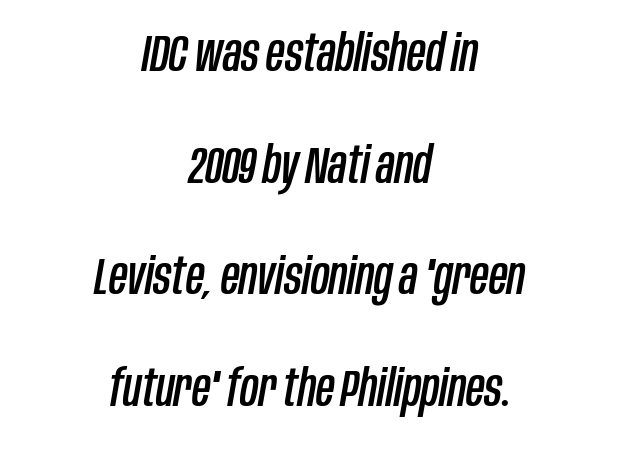
The letters sit at their default tracking, neither squeezed nor spread. Varying glyph widths throughout — classic text-font behaviour. A student would call this center alignment; a typographer would say set centered. Italic: yes, the glyphs are oblique. A great deal of white space separates one row of letters from the next. The zone under the glyphs is completely vacant.
